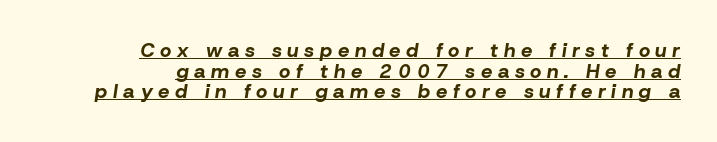
The image shows 20 px bold type, italic (leaning right); set right-aligned, tight line spacing (1.03x), unusually wide letter spacing (+0.28 em), underlined.
